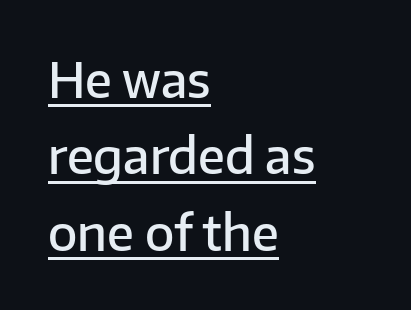
Italic? Not at all — the glyphs are vertical. Weight check: semibold — heavier than regular, not quite bold. The leading is moderate, giving the passage an even texture. Examine the stroke ends and you'll find no serifs.
